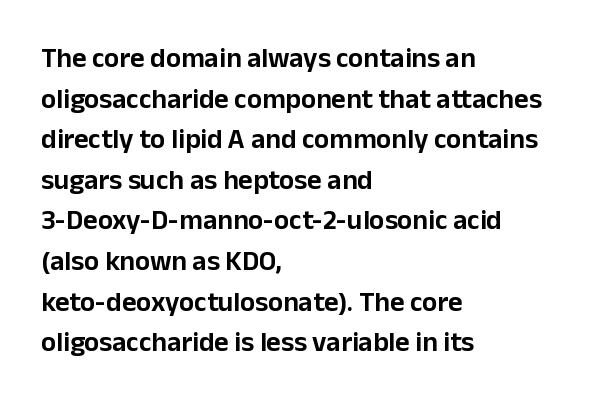
Q: Is the text italic (slanted)? A: No, it is upright.
Q: Is the typeface a serif or a sans-serif typeface? A: Sans-serif.
Q: Is the text underlined? A: No.
Q: How is the paragraph aligned? A: Left-aligned.
Q: Is the spacing between letters normal or unusually wide? A: Normal.
Q: Is the spacing between lines tight, normal or loose? A: Normal.
Q: Width (condensed, normal, or wide)? A: Normal.
Q: Stroke contrast? A: Low.
Q: x-height? A: Medium.
Q: Monospaced? A: No.
